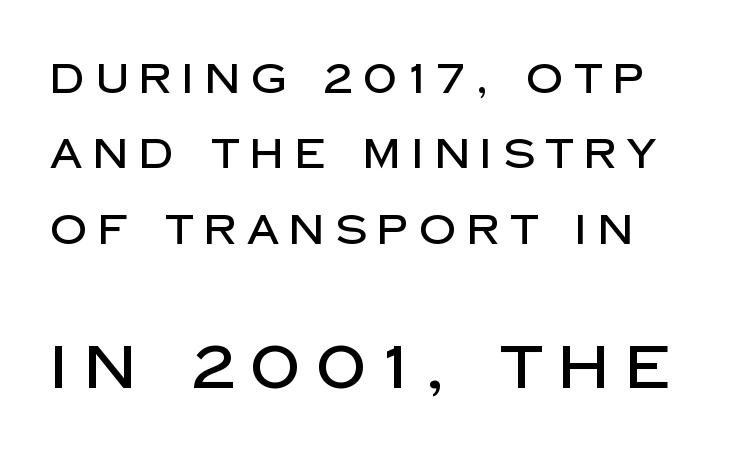
The image shows 61 px sans-serif type, upright; set left-aligned, line spacing 1.84x, unusually wide letter spacing (+0.26 em), not underlined; the second (bottom) block is 1.49x larger; low stroke contrast and a large x-height.
